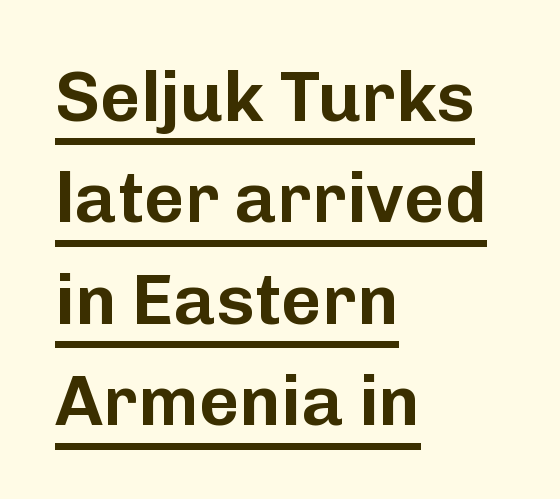
The image shows 70 px sans-serif type, upright; set left-aligned, normal line spacing (1.45x), normal letter spacing, underlined; low stroke contrast and a medium x-height.
